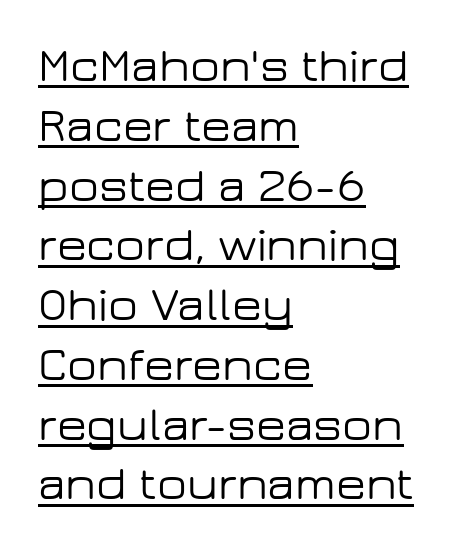
The image shows 49 px wide sans-serif type, upright; set left-aligned, line spacing 1.22x, normal letter spacing, underlined; low stroke contrast and a medium x-height.
